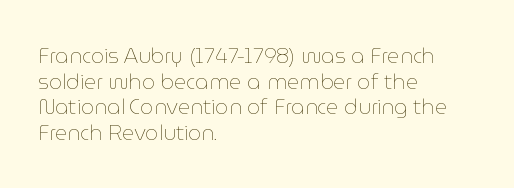
Does extra space separate the letters? No, they use regular spacing. The passage is arranged the way most books set body copy — flush left. The area under the type is left untouched. The face looks like a standard text weight, possibly lighter. Notice how the stems are strictly vertical — no italics here.
